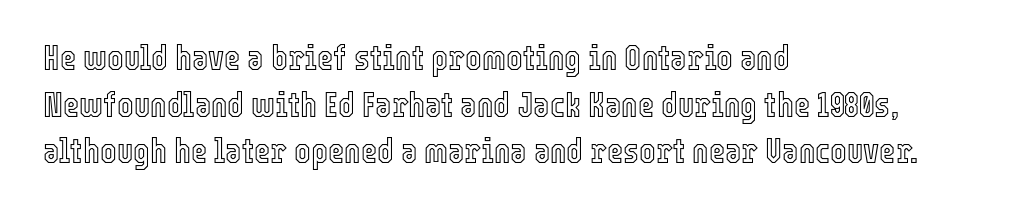
The image shows 35 px condensed type, upright; set left-aligned, normal line spacing (1.33x), normal letter spacing, not underlined; a medium x-height.
